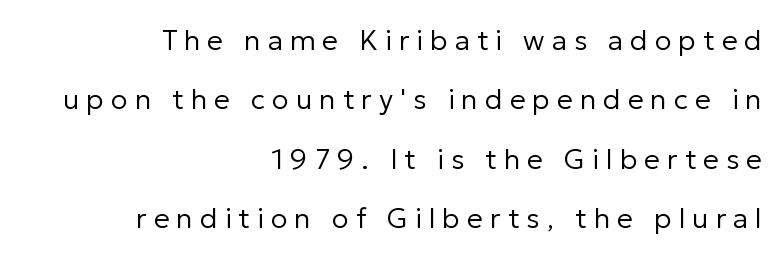
Substantial extra tracking has been applied to these lines. Varying glyph widths throughout — classic text-font behaviour. Quick note: interline space is abundant. A quiet, ordinary-to-light weight characterises the typeface. Designer's note — italics off, roman on. Regarding serifs, this sample does without them.
